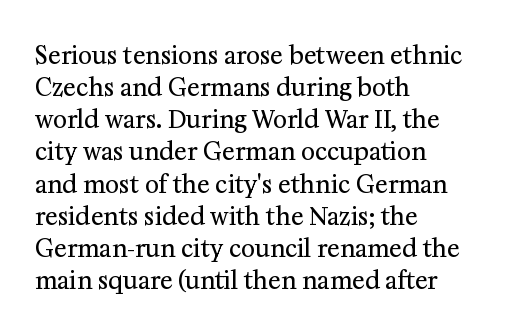
{"italic": "no", "bold": "no", "underline": "no", "align": "left", "line_spacing": "normal", "line_spacing_ratio": 1.34, "letter_spacing": "normal", "letter_spacing_em": 0.0, "glyph_px": 24}
